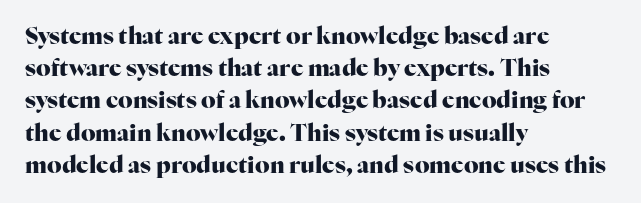
The image shows 23 px bold type, upright; set left-aligned, normal line spacing (1.4x), normal letter spacing, not underlined.
